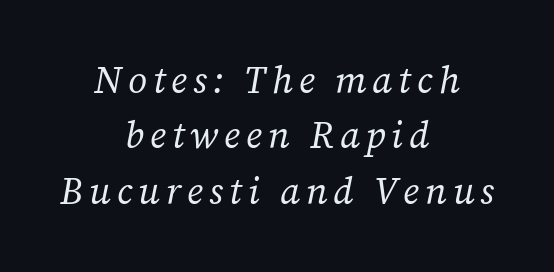
The image shows 37 px regular-weight serif type, italic (leaning right); set centered, normal line spacing (1.5x), not underlined; low stroke contrast and a medium x-height.
